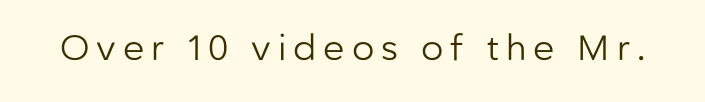
Q: Is the text bold? A: No.
Q: Is the text italic (slanted)? A: No, it is upright.
Q: Is the typeface a serif or a sans-serif typeface? A: Sans-serif.
Q: Is the text underlined? A: No.
Q: Is the spacing between letters normal or unusually wide? A: Unusually wide.
Q: Width (condensed, normal, or wide)? A: Normal.
Q: Stroke contrast? A: Low.
Q: x-height? A: Medium.
Q: Monospaced? A: No.
